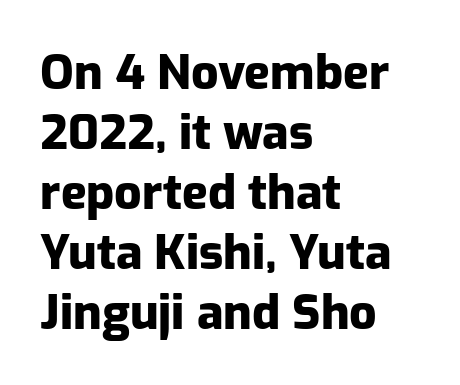
Q: Is the text bold? A: Yes.
Q: Is the text italic (slanted)? A: No, it is upright.
Q: Is the typeface a serif or a sans-serif typeface? A: Sans-serif.
Q: Is the text underlined? A: No.
Q: How is the paragraph aligned? A: Left-aligned.
Q: Is the spacing between letters normal or unusually wide? A: Normal.
Q: Is the spacing between lines tight, normal or loose? A: Normal.
Q: Width (condensed, normal, or wide)? A: Normal.
Q: Stroke contrast? A: Low.
Q: x-height? A: Medium.
Q: Monospaced? A: No.
